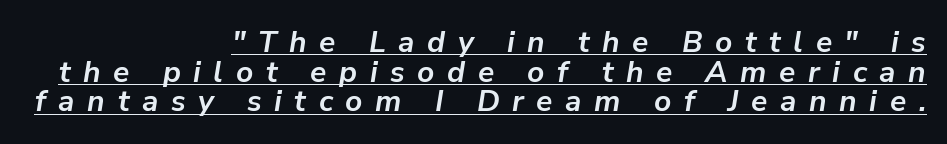
The lines are quadded right. Compared with typical paragraphs, the rows here are closer together. Every letter is thick-stroked: bold, no question. These lines have a slow, spaced-out rhythm from letter to letter. You could not count columns in this text — the font is proportionally spaced.
